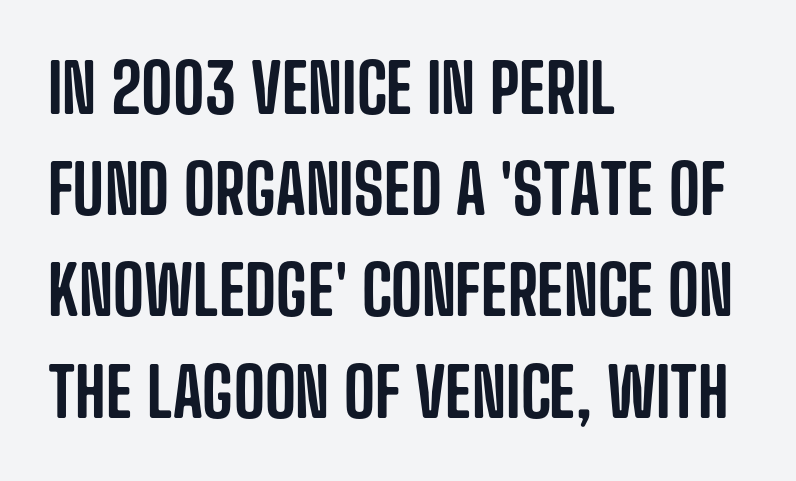
The image shows 67 px condensed sans-serif type, upright; set left-aligned, normal line spacing (1.51x), normal letter spacing, not underlined; low stroke contrast and a large x-height.
